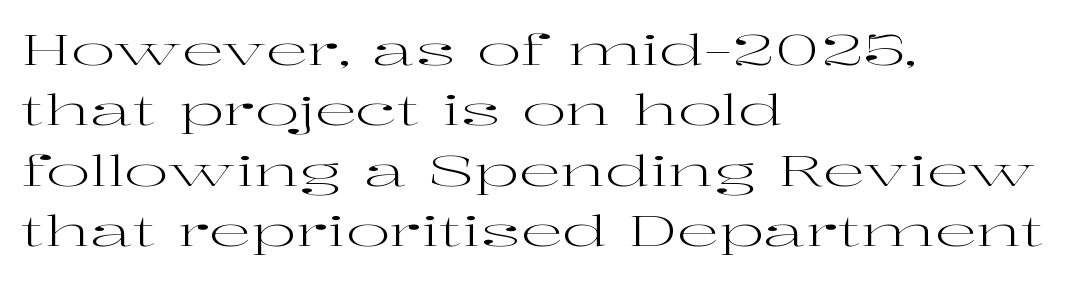
Notice how the stems are strictly vertical — no italics here. You could call the tracking neutral — neither tight nor loose. Stroke mass is kept to a normal reading level or below. Notice how the passage keeps a crisp vertical edge on the left only. The rendering shows small feet on the letterforms — a serif design.
